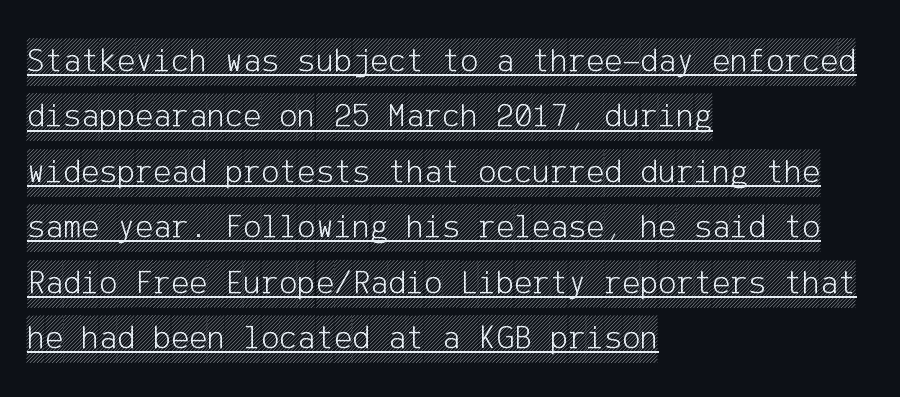
The image shows 34 px condensed type, upright; set left-aligned, normal line spacing (1.63x), normal letter spacing, underlined; a large x-height.
